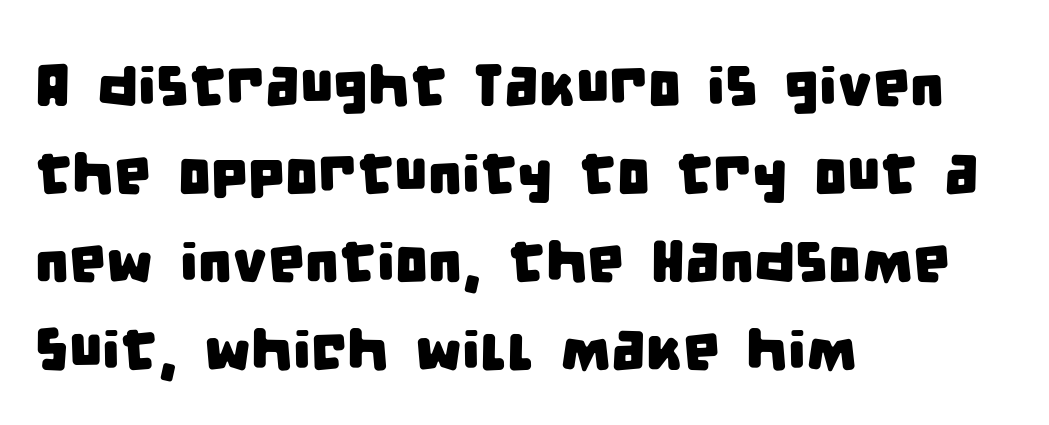
{"serif": "no", "width": "condensed", "stroke_contrast": "low", "x_height": "large", "monospaced": "no", "underline": "no", "align": "left", "line_spacing": "normal", "line_spacing_ratio": 1.49, "letter_spacing": "normal", "letter_spacing_em": 0.0, "glyph_px": 59}
